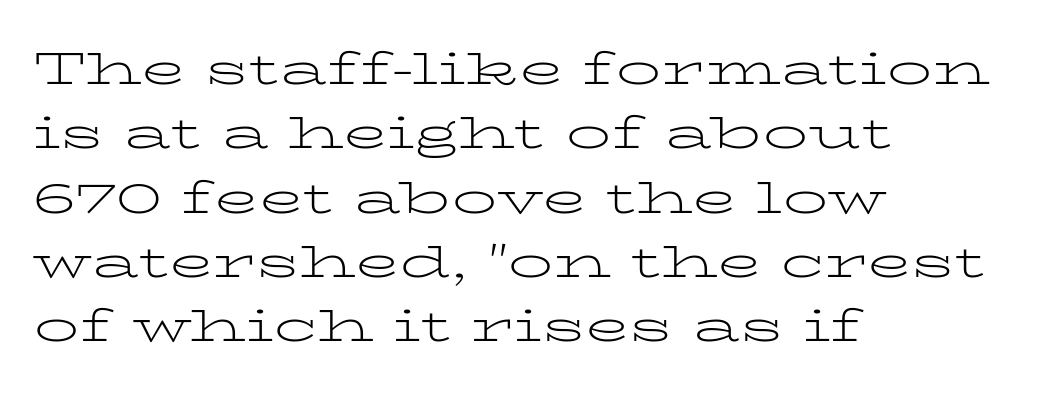
{"serif": "yes", "italic": "no", "bold": "no", "weight": "light", "width": "wide", "stroke_contrast": "low", "x_height": "medium", "monospaced": "no", "underline": "no", "align": "left", "line_spacing": "normal", "line_spacing_ratio": 1.43, "letter_spacing": "normal", "letter_spacing_em": 0.0, "glyph_px": 45}
